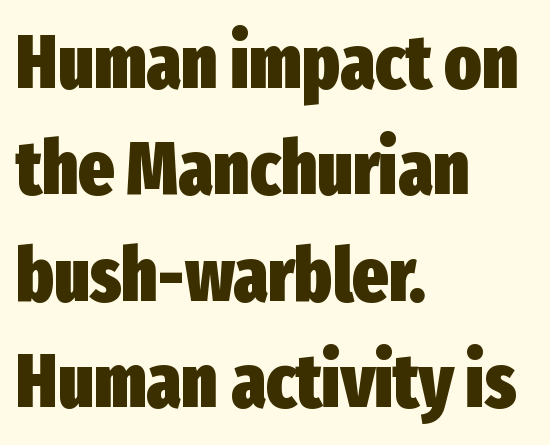
Q: Is the text bold? A: Yes.
Q: Is the text italic (slanted)? A: No, it is upright.
Q: Is the typeface a serif or a sans-serif typeface? A: Sans-serif.
Q: Is the text underlined? A: No.
Q: How is the paragraph aligned? A: Left-aligned.
Q: Is the spacing between letters normal or unusually wide? A: Normal.
Q: Is the spacing between lines tight, normal or loose? A: Normal.
Q: Width (condensed, normal, or wide)? A: Condensed.
Q: Stroke contrast? A: Low.
Q: x-height? A: Medium.
Q: Monospaced? A: No.
